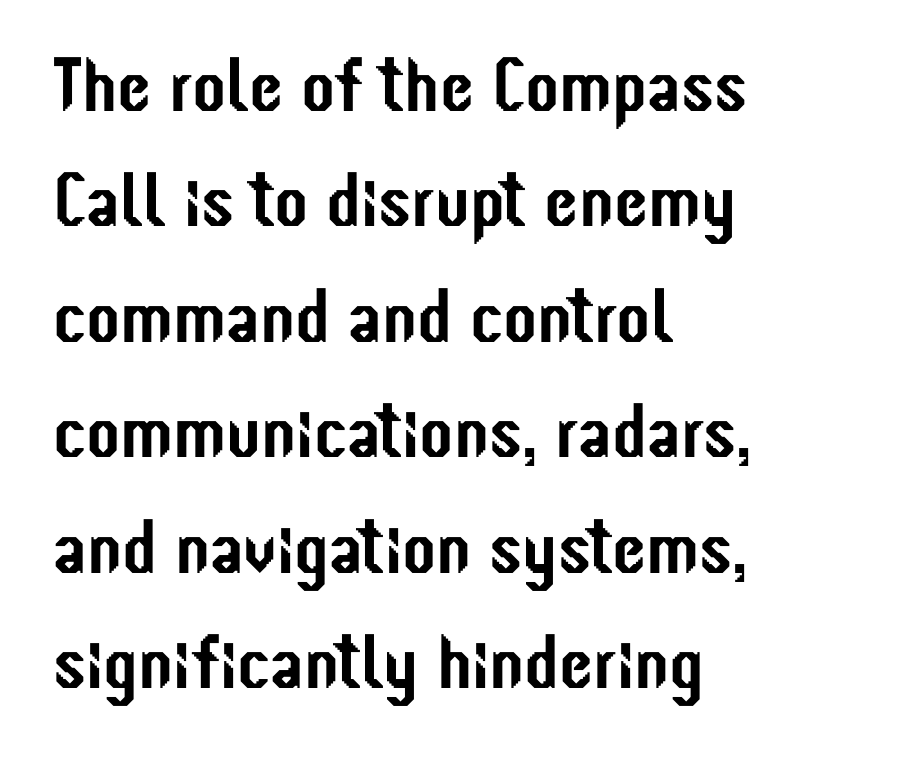
Q: Is the text italic (slanted)? A: No, it is upright.
Q: Is the typeface a serif or a sans-serif typeface? A: Sans-serif.
Q: Is the text underlined? A: No.
Q: How is the paragraph aligned? A: Left-aligned.
Q: Is the spacing between letters normal or unusually wide? A: Normal.
Q: Is the spacing between lines tight, normal or loose? A: Normal.
Q: Width (condensed, normal, or wide)? A: Condensed.
Q: Stroke contrast? A: Low.
Q: x-height? A: Medium.
Q: Monospaced? A: No.
